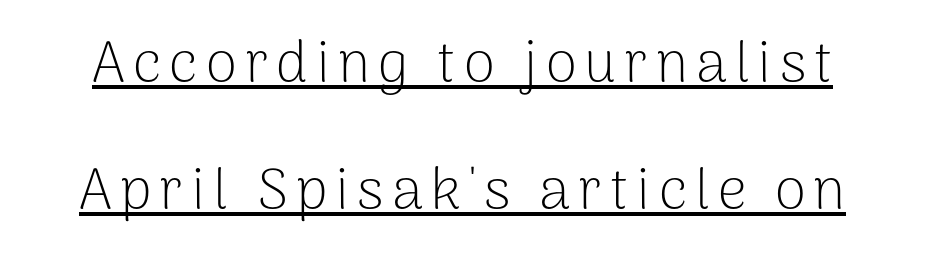
The image shows 57 px light sans-serif type, upright; set loose line spacing (2.23x), underlined; low stroke contrast and a medium x-height.
